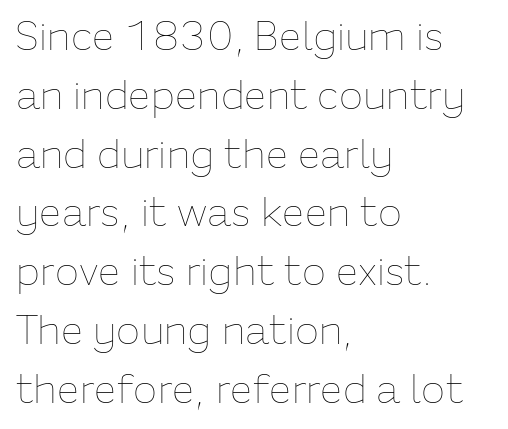
The tracking reads as untouched default to a designer's eye. Does the leading feel generous? No, just average. Spacing verdict: proportional, widths tailored to each character. Weight: not bold — regular or lighter. The compositor pushed each line to the left boundary.
